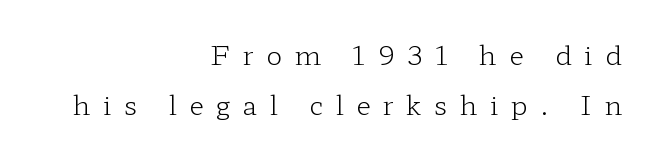
Q: Is the text bold? A: No.
Q: Is the text italic (slanted)? A: No, it is upright.
Q: Is the text underlined? A: No.
Q: How is the paragraph aligned? A: Right-aligned.
Q: Is the spacing between letters normal or unusually wide? A: Unusually wide.
